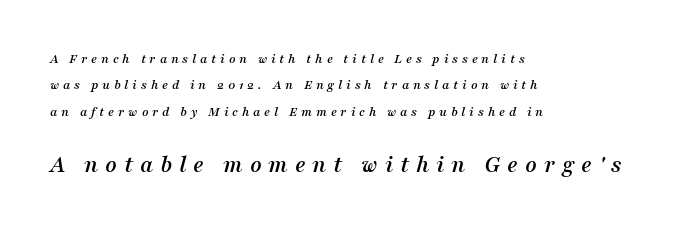
{"italic": "yes", "lean": "right", "slant_degrees": 16, "underline": "no", "align": "left", "line_spacing_ratio": 1.89, "letter_spacing": "wide", "letter_spacing_em": 0.27, "larger_block": "second", "size_ratio": 1.79, "glyph_px": 25}
